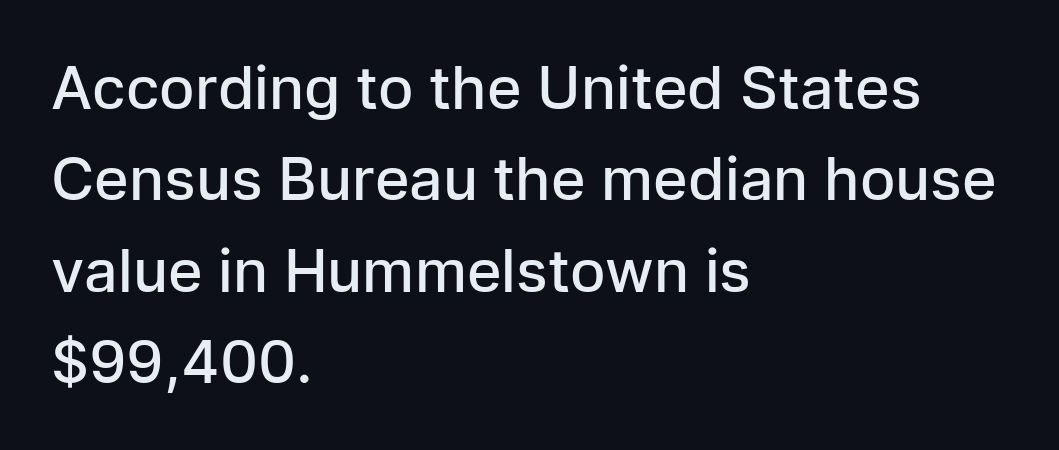
{"serif": "no", "italic": "no", "bold": "semi", "weight": "semibold", "width": "normal", "stroke_contrast": "low", "x_height": "medium", "monospaced": "no", "underline": "no", "align": "left", "line_spacing": "normal", "line_spacing_ratio": 1.55, "letter_spacing": "normal", "letter_spacing_em": 0.0, "glyph_px": 59}
